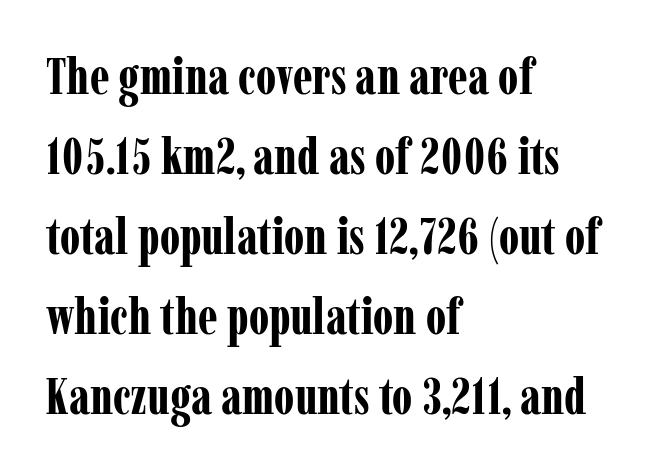
Nobody drew a line under any word here. How would I describe the line gaps? Plain and ordinary. Leftover space on each line is placed entirely after the last word. Looks like regular typesetting: each glyph gets only the width it needs. You can tell it's not italic because the verticals are truly vertical. The passage shown is emphatically bold.
